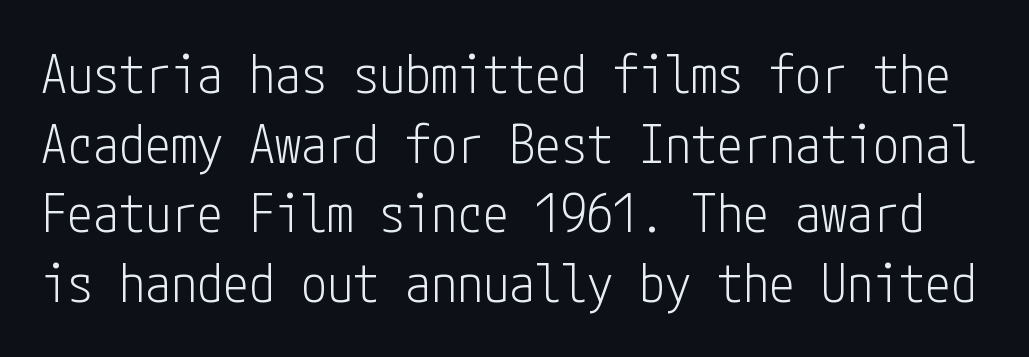
{"serif": "no", "italic": "no", "bold": "no", "weight": "light", "width": "condensed", "stroke_contrast": "low", "x_height": "medium", "underline": "no", "line_spacing": "normal", "line_spacing_ratio": 1.34, "letter_spacing": "normal", "letter_spacing_em": 0.0, "glyph_px": 52}
